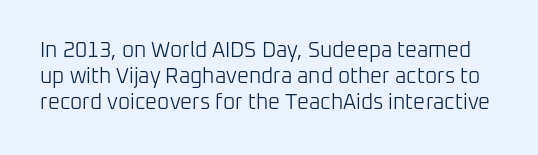
Q: Is the text bold? A: No.
Q: Is the text italic (slanted)? A: No, it is upright.
Q: Is the text underlined? A: No.
Q: Is the spacing between letters normal or unusually wide? A: Normal.
